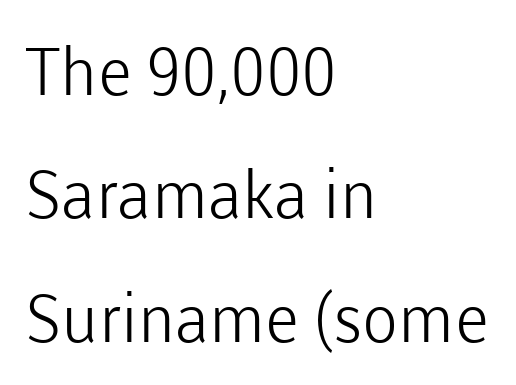
{"serif": "no", "italic": "no", "bold": "no", "weight": "light", "width": "normal", "stroke_contrast": "low", "x_height": "medium", "monospaced": "no", "underline": "no", "align": "left", "line_spacing_ratio": 1.87, "letter_spacing": "normal", "letter_spacing_em": 0.0, "glyph_px": 66}
